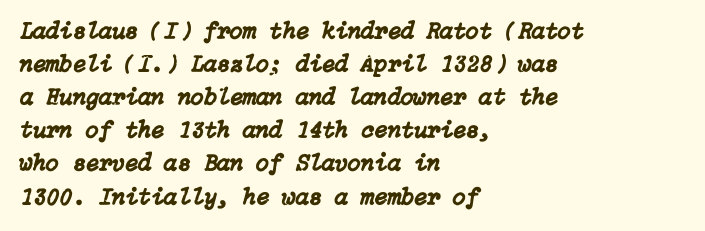
The image shows 24 px text type, italic (leaning right); set left-aligned, normal line spacing (1.38x), normal letter spacing, not underlined.
